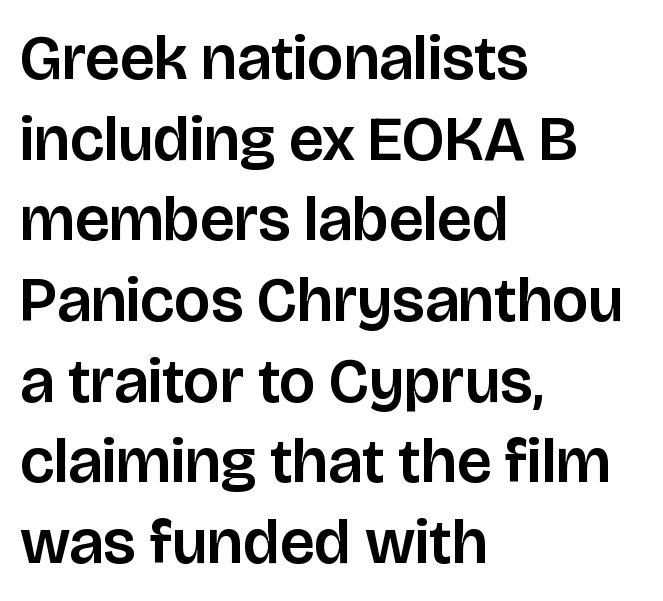
{"serif": "no", "italic": "no", "width": "normal", "stroke_contrast": "low", "x_height": "large", "monospaced": "no", "underline": "no", "align": "left", "line_spacing": "normal", "line_spacing_ratio": 1.28, "letter_spacing": "normal", "letter_spacing_em": 0.0, "glyph_px": 63}
